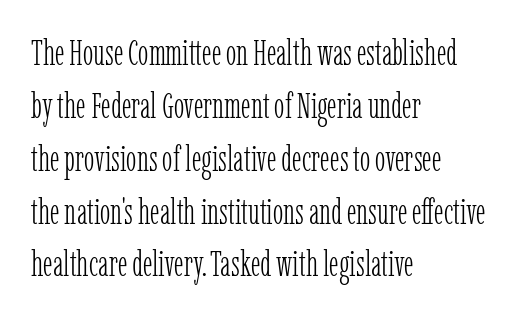
The typesetting does not lean heavy: it is not bold. Glance below the letters and you will spot only blank space. The rendering anchors every line to the left-hand side. In terms of letterform style, serifs are clearly present. Between one letter and the next there's only the usual sliver of space. Successive baselines arrive at the customary interval.
